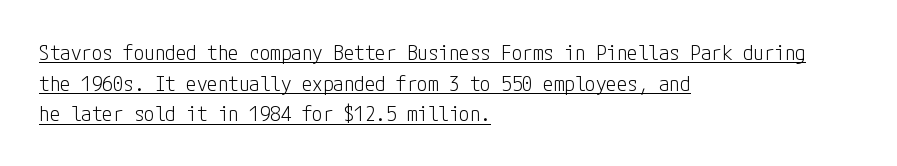
Nothing unusual about the tracking: characters are spaced as the font intends. A normal amount of white space separates one row of letters from the next. No heavy texture on the line: the type isn't bold. Is there any slant? The stems are plumb.
